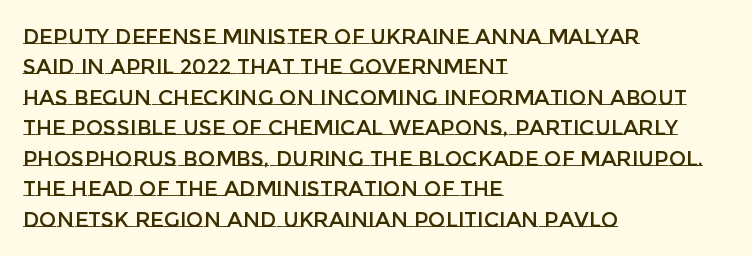
Q: Is the text italic (slanted)? A: No, it is upright.
Q: Is the text underlined? A: No.
Q: How is the paragraph aligned? A: Left-aligned.
Q: Is the spacing between letters normal or unusually wide? A: Normal.
Q: Is the spacing between lines tight, normal or loose? A: Normal.
